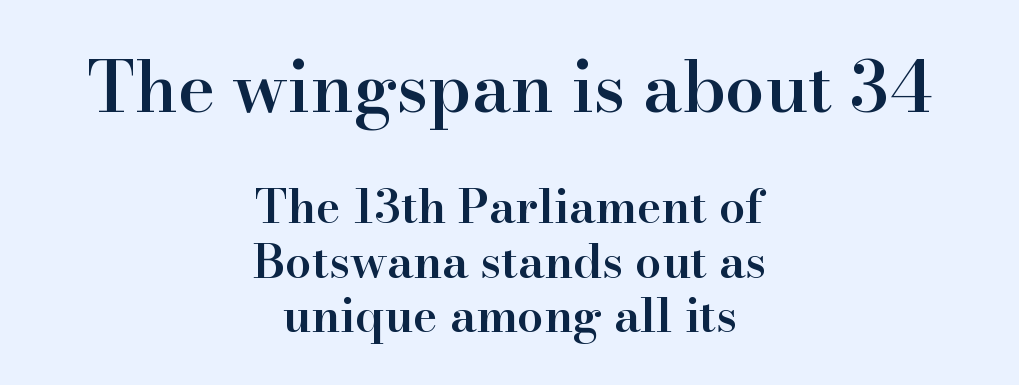
Q: Is the text bold? A: Semi-bold.
Q: Is the text italic (slanted)? A: No, it is upright.
Q: Is the typeface a serif or a sans-serif typeface? A: Serif.
Q: Is the text underlined? A: No.
Q: How is the paragraph aligned? A: Centered.
Q: Is the spacing between letters normal or unusually wide? A: Normal.
Q: Which block of text is set in a larger size, the first (top) or the second (bottom)? A: The first (top) one.
Q: Width (condensed, normal, or wide)? A: Normal.
Q: Stroke contrast? A: High.
Q: x-height? A: Small.
Q: Monospaced? A: No.
